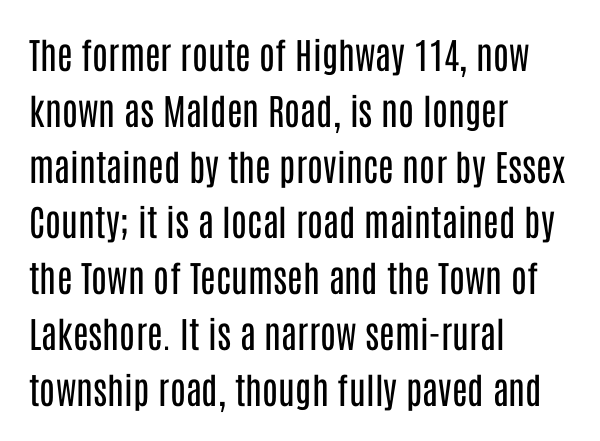
Rendered with straight, roman letterforms. Every row of glyphs begins at an identical x-position on the left. Note the varied advance widths — an 'i' is clearly narrower than an 'm'. Heaviness? Minimal to ordinary, like unemphasized prose.
